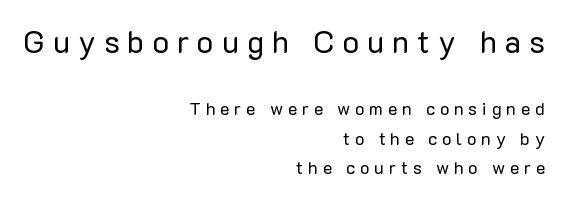
{"serif": "no", "italic": "no", "bold": "no", "weight": "regular", "width": "normal", "stroke_contrast": "low", "x_height": "medium", "monospaced": "no", "underline": "no", "align": "right", "line_spacing": "normal", "line_spacing_ratio": 1.65, "letter_spacing": "wide", "letter_spacing_em": 0.26, "larger_block": "first", "size_ratio": 1.72, "glyph_px": 31}
